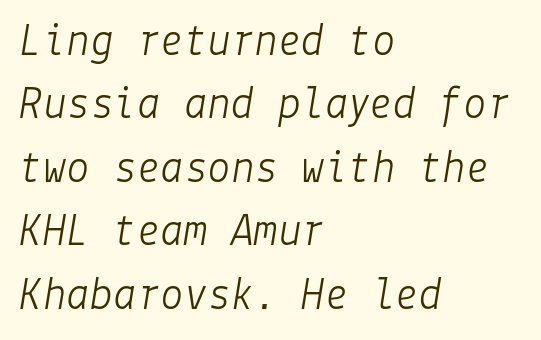
Q: Is the text bold? A: No.
Q: Is the text italic (slanted)? A: Yes, it leans right by about 9 degrees.
Q: Is the text underlined? A: No.
Q: How is the paragraph aligned? A: Left-aligned.
Q: Is the spacing between letters normal or unusually wide? A: Normal.
Q: Is the spacing between lines tight, normal or loose? A: Normal.
Q: Width (condensed, normal, or wide)? A: Normal.
Q: Stroke contrast? A: Low.
Q: x-height? A: Medium.
